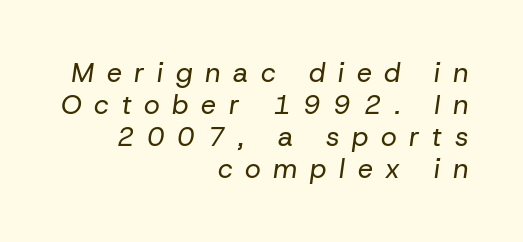
The image shows 27 px text type, italic (leaning right); set right-aligned, line spacing 1.19x, unusually wide letter spacing (+0.47 em), not underlined.
